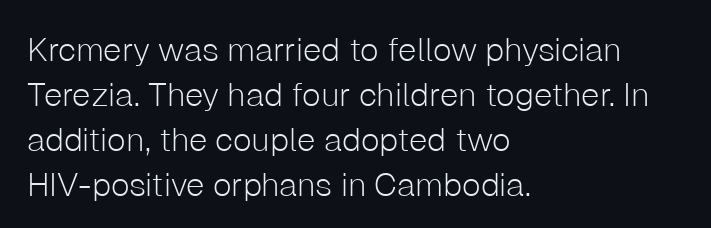
{"serif": "no", "italic": "no", "bold": "no", "weight": "light", "width": "normal", "stroke_contrast": "low", "x_height": "medium", "monospaced": "no", "underline": "no", "align": "left", "line_spacing": "normal", "line_spacing_ratio": 1.36, "letter_spacing": "normal", "letter_spacing_em": 0.0, "glyph_px": 33}
